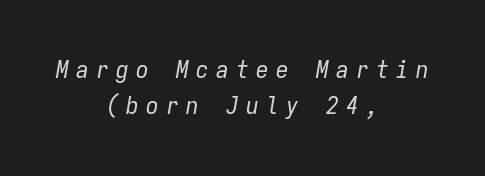
Q: Is the text bold? A: No.
Q: Is the text italic (slanted)? A: Yes, it leans right by about 9 degrees.
Q: Is the text underlined? A: No.
Q: How is the paragraph aligned? A: Centered.
Q: Is the spacing between letters normal or unusually wide? A: Unusually wide.
Q: Is the spacing between lines tight, normal or loose? A: Normal.
